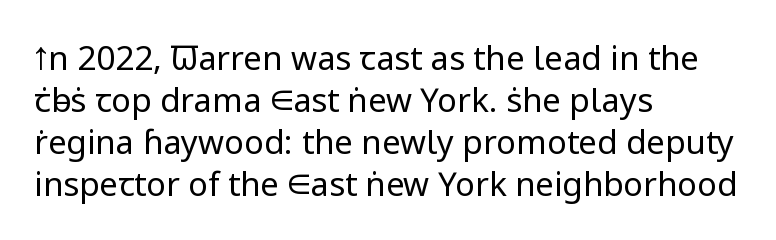
Q: Is the text bold? A: No.
Q: Is the text italic (slanted)? A: No, it is upright.
Q: Is the typeface a serif or a sans-serif typeface? A: Sans-serif.
Q: Is the text underlined? A: No.
Q: How is the paragraph aligned? A: Left-aligned.
Q: Is the spacing between letters normal or unusually wide? A: Normal.
Q: Is the spacing between lines tight, normal or loose? A: Normal.
Q: Width (condensed, normal, or wide)? A: Normal.
Q: Stroke contrast? A: Low.
Q: x-height? A: Medium.
Q: Monospaced? A: No.
